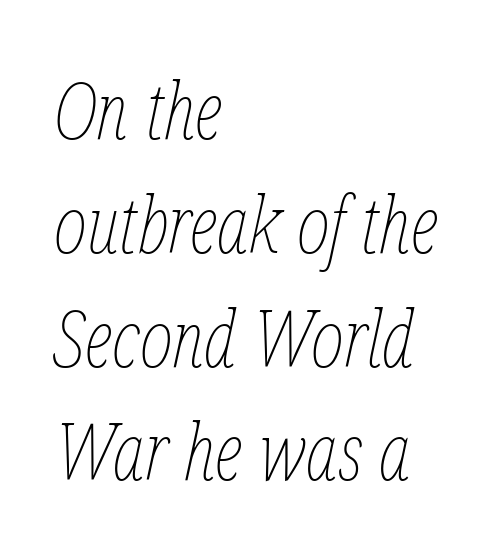
Q: Is the text bold? A: No.
Q: Is the text italic (slanted)? A: Yes, it leans right by about 12 degrees.
Q: Is the text underlined? A: No.
Q: How is the paragraph aligned? A: Left-aligned.
Q: Is the spacing between letters normal or unusually wide? A: Normal.
Q: Is the spacing between lines tight, normal or loose? A: Normal.
Q: Width (condensed, normal, or wide)? A: Condensed.
Q: Stroke contrast? A: Low.
Q: x-height? A: Medium.
Q: Monospaced? A: No.
